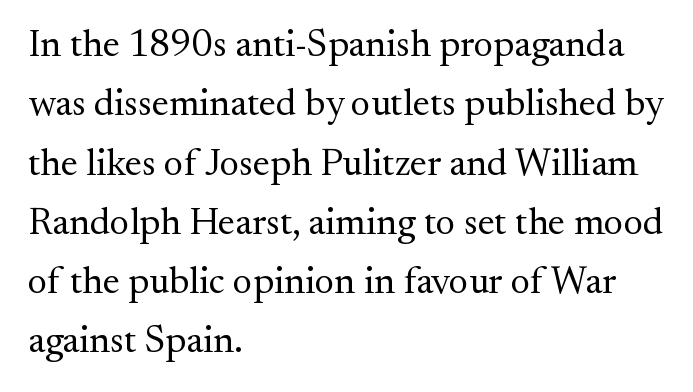
{"serif": "yes", "italic": "no", "bold": "no", "weight": "regular", "width": "normal", "stroke_contrast": "medium", "x_height": "small", "monospaced": "no", "underline": "no", "align": "left", "line_spacing": "normal", "line_spacing_ratio": 1.56, "letter_spacing": "normal", "letter_spacing_em": 0.0, "glyph_px": 38}
